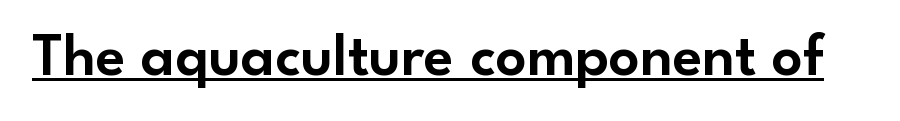
{"serif": "no", "italic": "no", "width": "normal", "stroke_contrast": "low", "x_height": "small", "monospaced": "no", "underline": "yes", "letter_spacing": "normal", "letter_spacing_em": 0.0, "glyph_px": 61}
